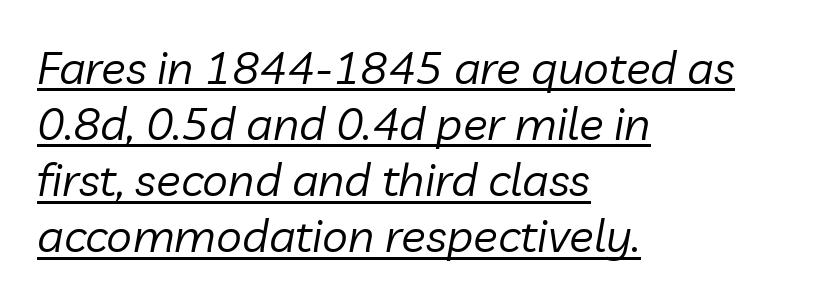
In terms of letterspacing, this is plain default setting. Note the varied advance widths — an 'i' is clearly narrower than an 'm'. This is underlined copy, the kind a proofreader might mark for attention. Does the copy run flush right? No — it runs flush left.
